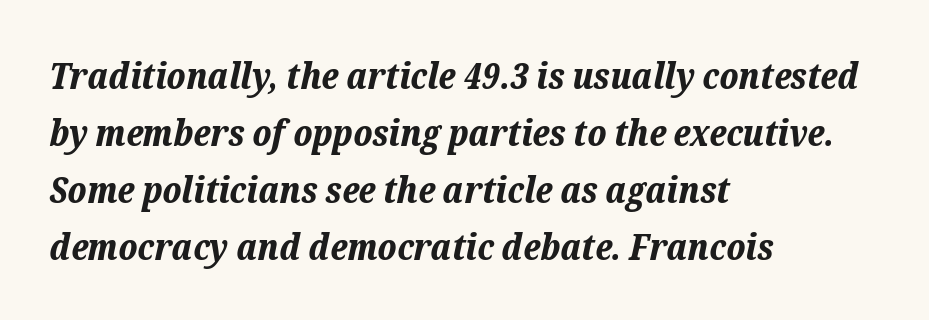
Underline: absent. Vertical spacing — default. Standard letterfit; no display-style spreading of the glyphs. The face used here has the dense, thick strokes of a bold.
